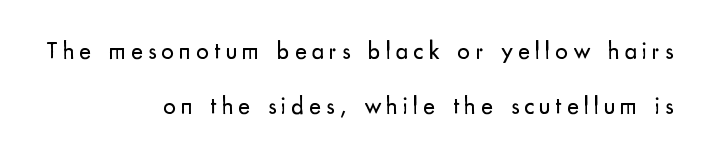
Q: Is the text bold? A: No.
Q: Is the text italic (slanted)? A: No, it is upright.
Q: Is the text underlined? A: No.
Q: How is the paragraph aligned? A: Right-aligned.
Q: Is the spacing between letters normal or unusually wide? A: Unusually wide.
Q: Is the spacing between lines tight, normal or loose? A: Loose.
